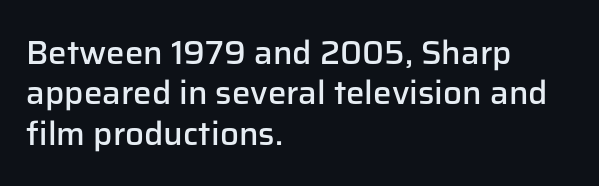
The image shows 33 px semibold sans-serif type, upright; set left-aligned, line spacing 1.22x, normal letter spacing, not underlined; low stroke contrast and a medium x-height.
